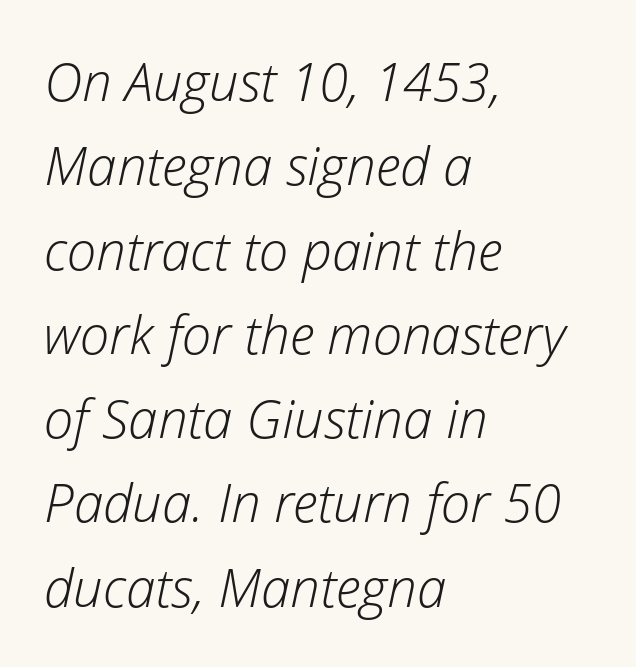
The image shows 53 px light type, italic (leaning right); set left-aligned, normal line spacing (1.59x), normal letter spacing, not underlined; low stroke contrast and a medium x-height.
